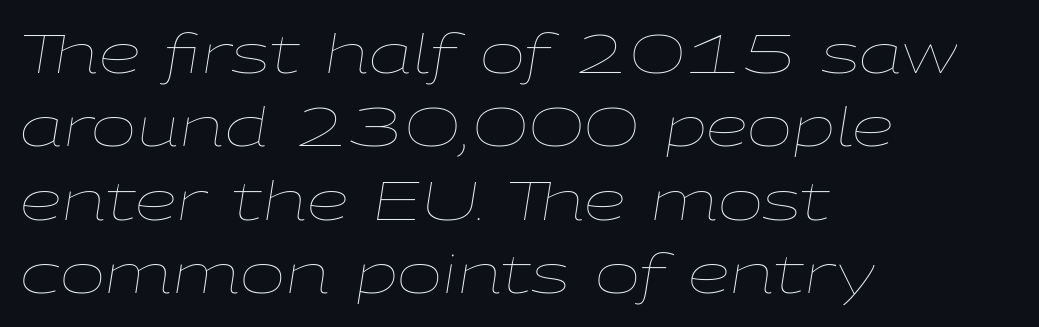
The image shows 54 px thin, wide type, italic (leaning right); set left-aligned, normal line spacing (1.36x), normal letter spacing, not underlined; low stroke contrast and a medium x-height.
